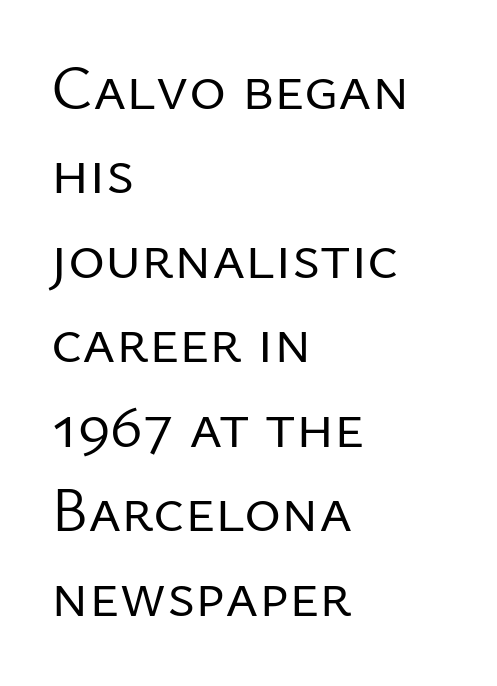
{"serif": "no", "italic": "no", "bold": "no", "weight": "regular", "width": "normal", "stroke_contrast": "low", "x_height": "medium", "monospaced": "no", "underline": "no", "align": "left", "line_spacing": "normal", "line_spacing_ratio": 1.34, "letter_spacing": "normal", "letter_spacing_em": 0.0, "glyph_px": 63}
